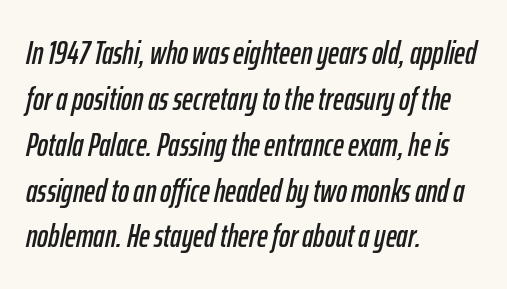
The space between consecutive lines is moderate. The baseline area is clear. It's the slanting kind of type. These lines stack with their left ends in a neat column. Spacing between characters is what you'd get straight out of the box.
